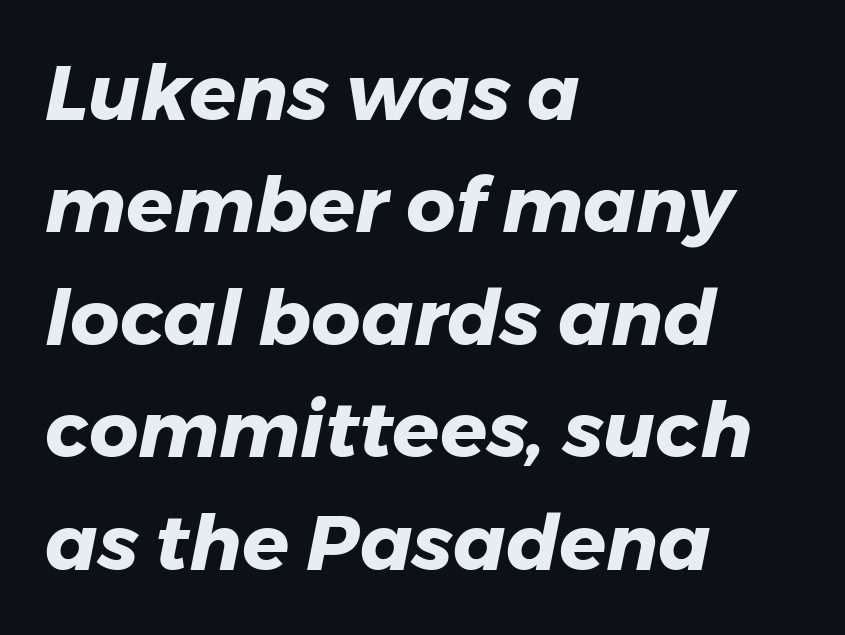
The image shows 77 px heavy type, italic (leaning right); set left-aligned, normal line spacing (1.46x), normal letter spacing, not underlined; low stroke contrast and a medium x-height.
